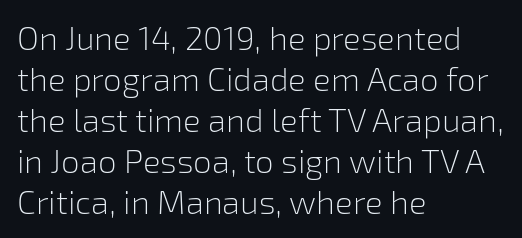
The image shows 33 px light sans-serif type, upright; set left-aligned, line spacing 1.24x, normal letter spacing, not underlined; low stroke contrast and a medium x-height.
